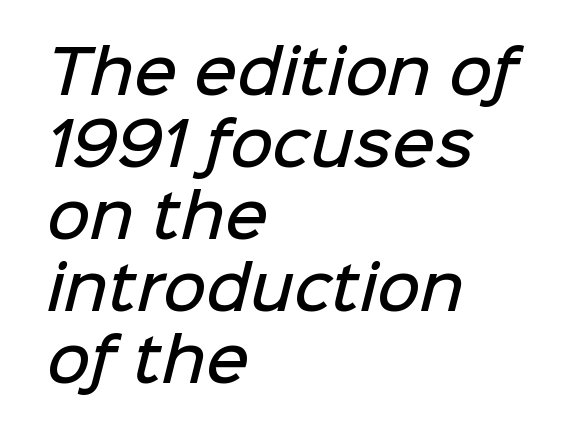
{"serif": "no", "bold": "semi", "weight": "semibold", "width": "normal", "stroke_contrast": "low", "x_height": "medium", "monospaced": "no", "underline": "no", "align": "left", "line_spacing_ratio": 1.22, "letter_spacing": "normal", "letter_spacing_em": 0.0, "glyph_px": 59}
